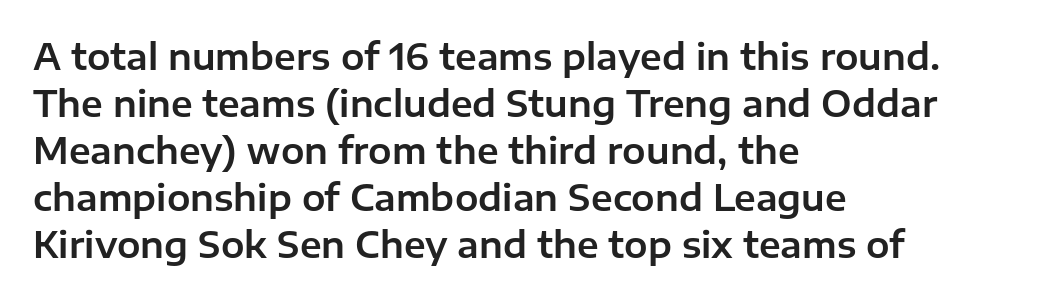
{"serif": "no", "italic": "no", "width": "normal", "stroke_contrast": "low", "x_height": "medium", "monospaced": "no", "underline": "no", "align": "left", "line_spacing": "normal", "line_spacing_ratio": 1.34, "letter_spacing": "normal", "letter_spacing_em": 0.0, "glyph_px": 35}
